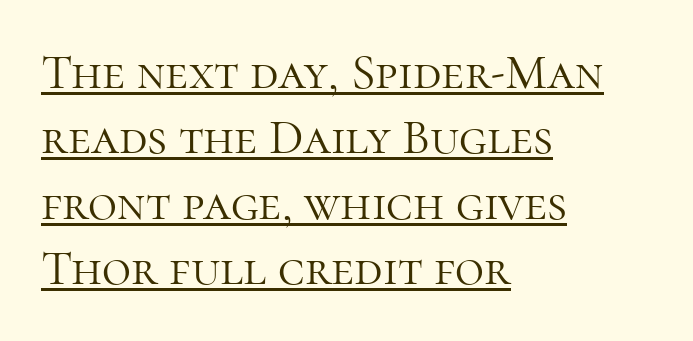
Q: Is the text bold? A: No.
Q: Is the text italic (slanted)? A: No, it is upright.
Q: Is the typeface a serif or a sans-serif typeface? A: Serif.
Q: Is the text underlined? A: Yes.
Q: How is the paragraph aligned? A: Left-aligned.
Q: Is the spacing between letters normal or unusually wide? A: Normal.
Q: Is the spacing between lines tight, normal or loose? A: Normal.
Q: Width (condensed, normal, or wide)? A: Normal.
Q: Stroke contrast? A: High.
Q: x-height? A: Medium.
Q: Monospaced? A: No.
